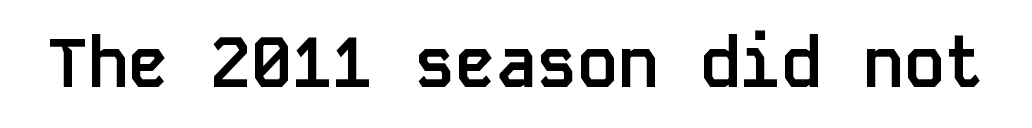
{"serif": "no", "italic": "no", "bold": "yes", "weight": "semibold", "width": "normal", "stroke_contrast": "low", "x_height": "large", "monospaced": "yes", "underline": "no", "letter_spacing": "normal", "letter_spacing_em": 0.0, "glyph_px": 68}
